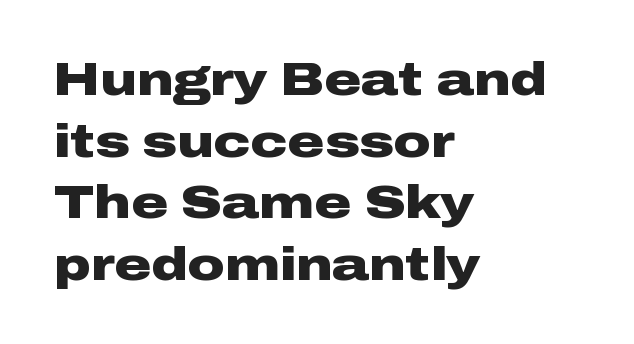
Q: Is the text bold? A: Yes.
Q: Is the text italic (slanted)? A: No, it is upright.
Q: Is the typeface a serif or a sans-serif typeface? A: Sans-serif.
Q: Is the text underlined? A: No.
Q: How is the paragraph aligned? A: Left-aligned.
Q: Is the spacing between letters normal or unusually wide? A: Normal.
Q: Is the spacing between lines tight, normal or loose? A: Normal.
Q: Width (condensed, normal, or wide)? A: Wide.
Q: Stroke contrast? A: Low.
Q: x-height? A: Medium.
Q: Monospaced? A: No.
